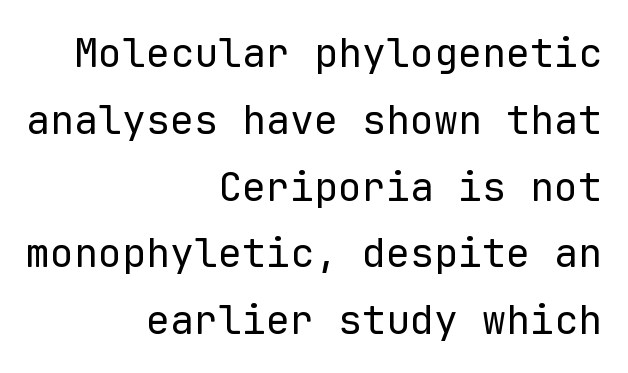
{"serif": "no", "italic": "no", "bold": "no", "weight": "regular", "width": "normal", "stroke_contrast": "low", "x_height": "medium", "monospaced": "yes", "underline": "no", "align": "right", "line_spacing": "normal", "line_spacing_ratio": 1.67, "letter_spacing": "normal", "letter_spacing_em": 0.0, "glyph_px": 40}
